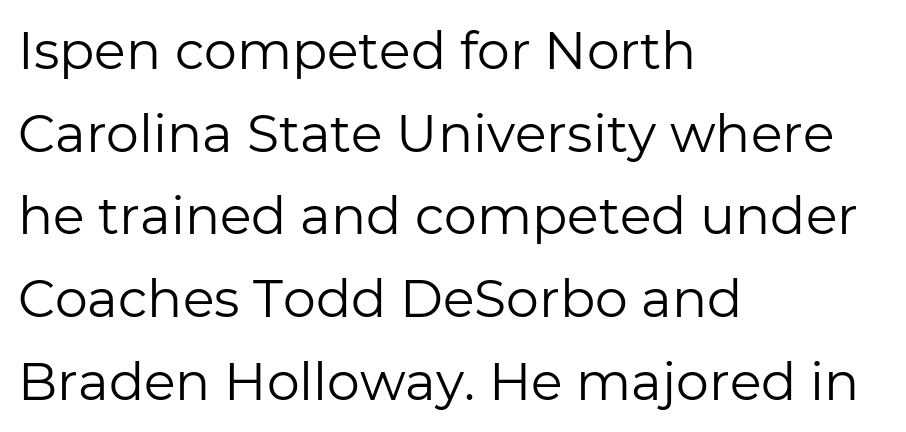
Q: Is the text bold? A: No.
Q: Is the text italic (slanted)? A: No, it is upright.
Q: Is the typeface a serif or a sans-serif typeface? A: Sans-serif.
Q: Is the text underlined? A: No.
Q: How is the paragraph aligned? A: Left-aligned.
Q: Is the spacing between letters normal or unusually wide? A: Normal.
Q: Is the spacing between lines tight, normal or loose? A: Normal.
Q: Width (condensed, normal, or wide)? A: Normal.
Q: Stroke contrast? A: Low.
Q: x-height? A: Medium.
Q: Monospaced? A: No.
